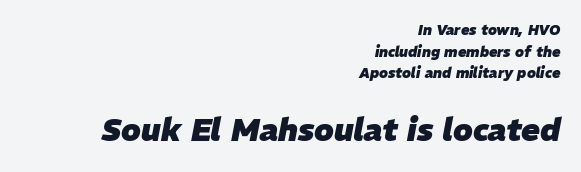
Q: Is the text bold? A: Yes.
Q: Is the text italic (slanted)? A: Yes, it leans right by about 11 degrees.
Q: Is the text underlined? A: No.
Q: How is the paragraph aligned? A: Right-aligned.
Q: Is the spacing between letters normal or unusually wide? A: Normal.
Q: Is the spacing between lines tight, normal or loose? A: Normal.
Q: Which block of text is set in a larger size, the first (top) or the second (bottom)? A: The second (bottom) one.
Q: Width (condensed, normal, or wide)? A: Normal.
Q: Stroke contrast? A: Low.
Q: x-height? A: Medium.
Q: Monospaced? A: No.
